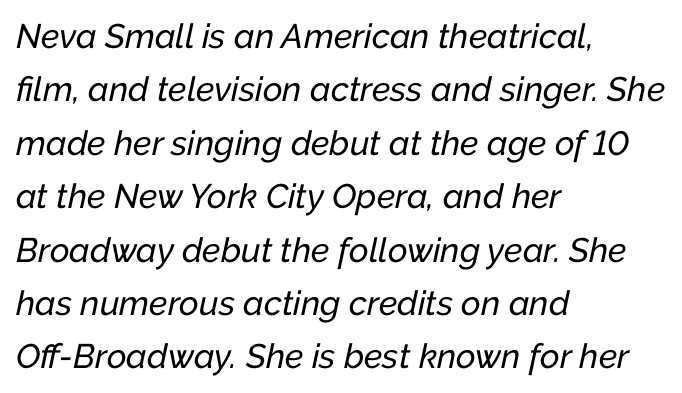
{"italic": "yes", "lean": "right", "slant_degrees": 12, "width": "normal", "stroke_contrast": "low", "x_height": "medium", "monospaced": "no", "underline": "no", "align": "left", "line_spacing": "normal", "line_spacing_ratio": 1.57, "letter_spacing": "normal", "letter_spacing_em": 0.0, "glyph_px": 34}
